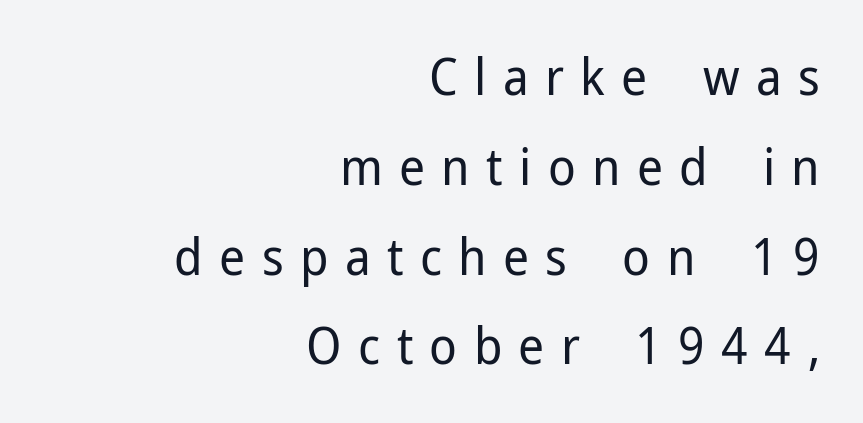
The image shows 51 px regular-weight sans-serif type, upright; set right-aligned, line spacing 1.76x, unusually wide letter spacing (+0.32 em), not underlined; low stroke contrast and a medium x-height.
